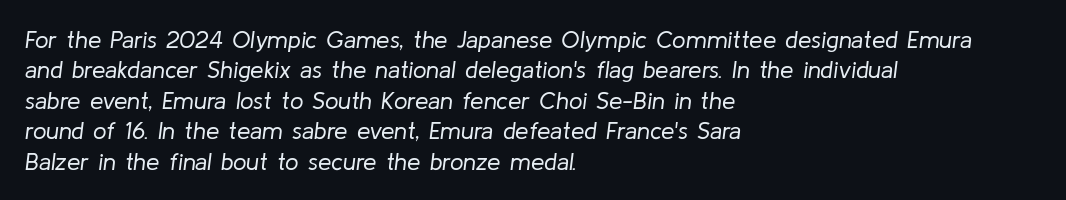
The image shows 24 px text type, italic (leaning right); set left-aligned, normal line spacing (1.27x), normal letter spacing, not underlined.
